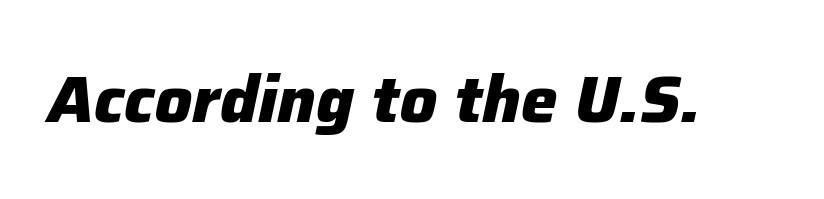
The image shows 65 px heavy type, italic (leaning right); set normal letter spacing, not underlined; low stroke contrast and a medium x-height.
